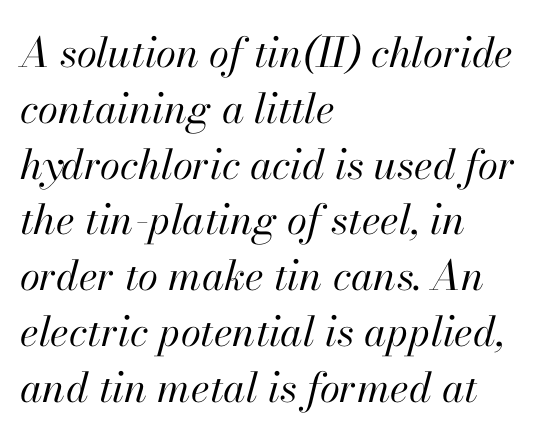
The image shows 41 px regular-weight type, italic (leaning right); set left-aligned, normal line spacing (1.36x), normal letter spacing, not underlined; high stroke contrast and a small x-height.
